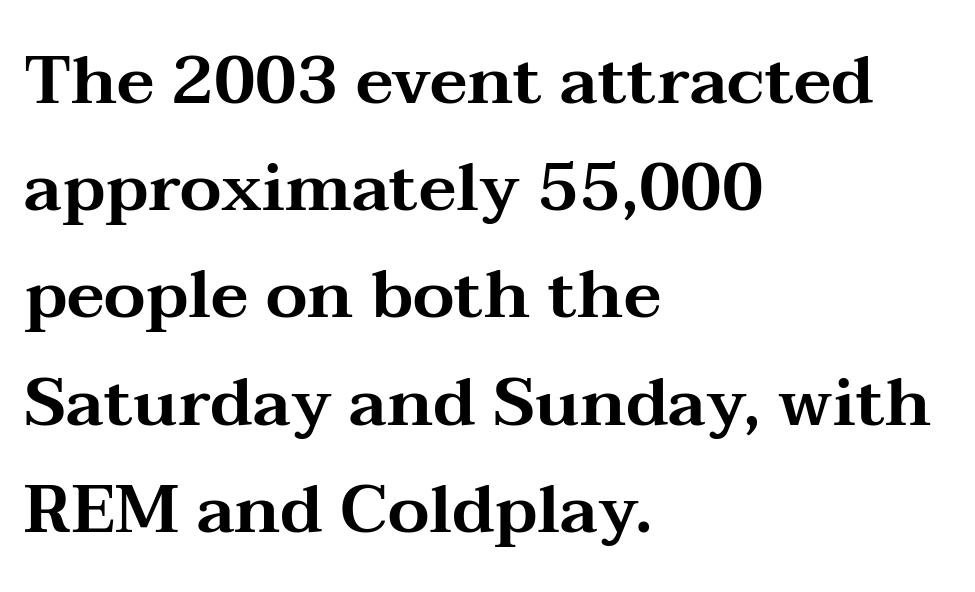
{"serif": "yes", "italic": "no", "width": "wide", "stroke_contrast": "medium", "x_height": "medium", "monospaced": "no", "underline": "no", "align": "left", "line_spacing": "normal", "line_spacing_ratio": 1.6, "letter_spacing": "normal", "letter_spacing_em": 0.0, "glyph_px": 67}
